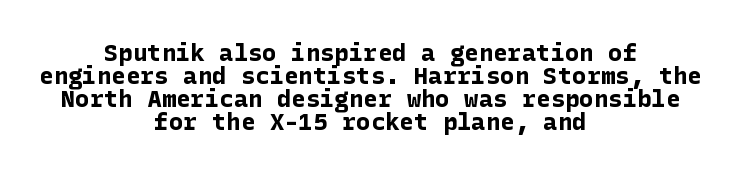
The image shows 24 px bold type, upright; set centered, tight line spacing (0.96x), normal letter spacing, not underlined.
